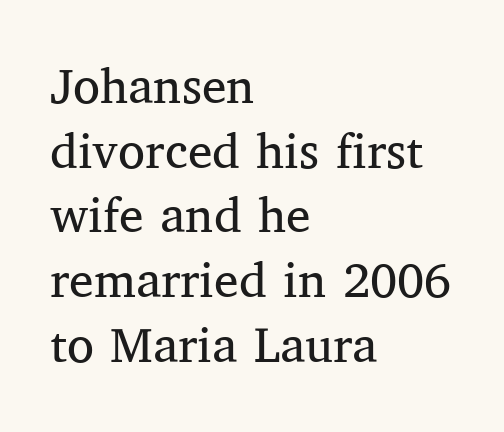
{"serif": "yes", "italic": "no", "bold": "no", "weight": "regular", "width": "normal", "stroke_contrast": "medium", "x_height": "medium", "monospaced": "no", "underline": "no", "align": "left", "line_spacing": "normal", "line_spacing_ratio": 1.32, "letter_spacing": "normal", "letter_spacing_em": 0.0, "glyph_px": 49}
